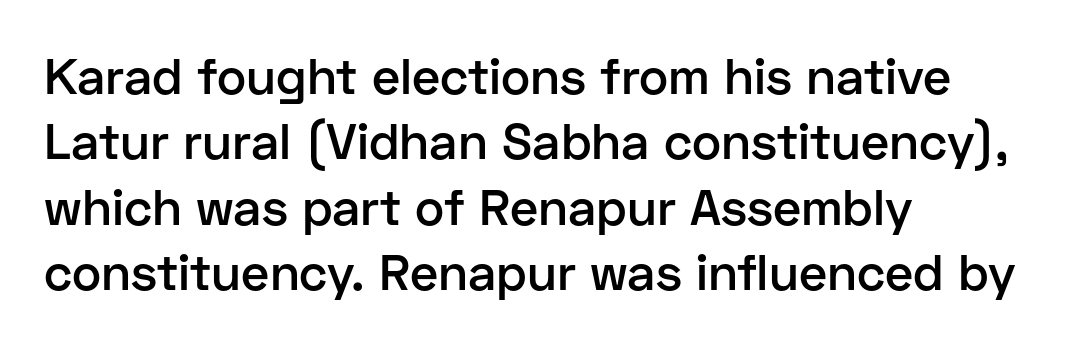
Q: Is the text bold? A: Semi-bold.
Q: Is the text italic (slanted)? A: No, it is upright.
Q: Is the typeface a serif or a sans-serif typeface? A: Sans-serif.
Q: Is the text underlined? A: No.
Q: How is the paragraph aligned? A: Left-aligned.
Q: Is the spacing between letters normal or unusually wide? A: Normal.
Q: Is the spacing between lines tight, normal or loose? A: Normal.
Q: Width (condensed, normal, or wide)? A: Normal.
Q: Stroke contrast? A: Low.
Q: x-height? A: Medium.
Q: Monospaced? A: No.
